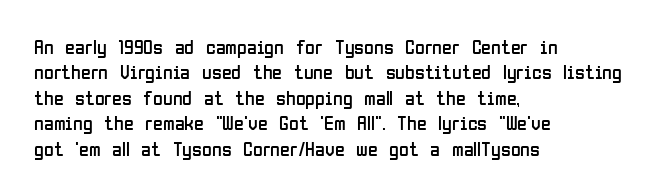
Q: Is the text bold? A: No.
Q: Is the text italic (slanted)? A: No, it is upright.
Q: Is the text underlined? A: No.
Q: How is the paragraph aligned? A: Left-aligned.
Q: Is the spacing between letters normal or unusually wide? A: Normal.
Q: Is the spacing between lines tight, normal or loose? A: Normal.
